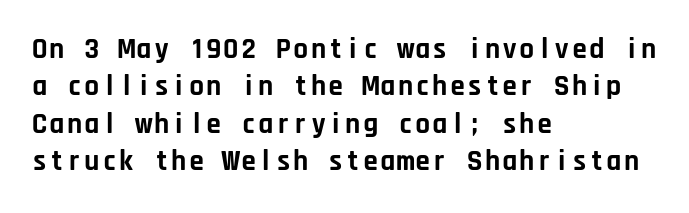
Q: Is the text bold? A: Yes.
Q: Is the text italic (slanted)? A: No, it is upright.
Q: Is the typeface a serif or a sans-serif typeface? A: Sans-serif.
Q: Is the text underlined? A: No.
Q: How is the paragraph aligned? A: Left-aligned.
Q: Is the spacing between letters normal or unusually wide? A: Normal.
Q: Is the spacing between lines tight, normal or loose? A: Normal.
Q: Width (condensed, normal, or wide)? A: Normal.
Q: Stroke contrast? A: Low.
Q: x-height? A: Large.
Q: Monospaced? A: Yes.
